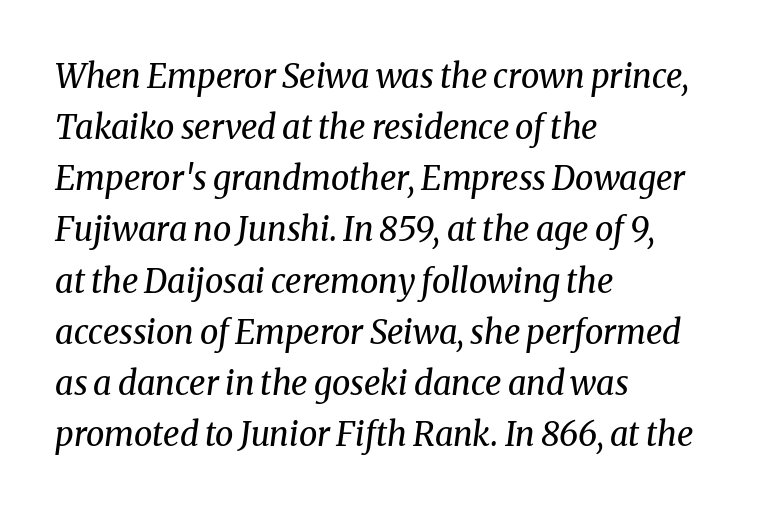
The image shows 33 px regular-weight serif type, italic (leaning right); set left-aligned, normal line spacing (1.55x), normal letter spacing, not underlined; medium stroke contrast and a medium x-height.
